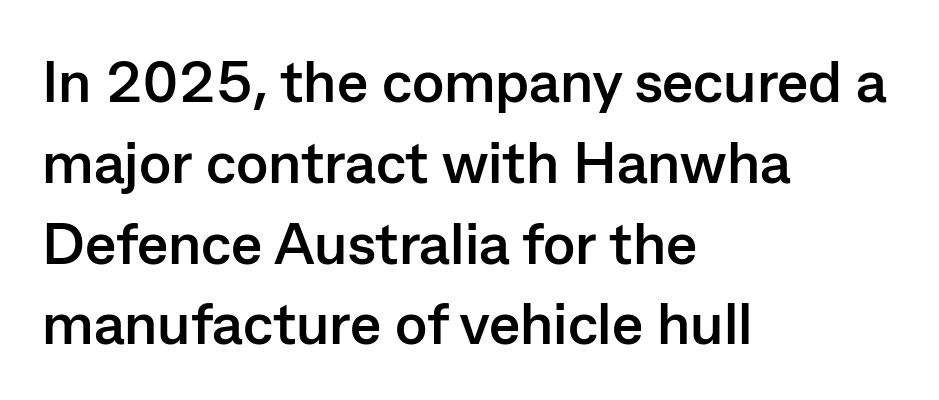
Q: Is the text bold? A: Yes.
Q: Is the text italic (slanted)? A: No, it is upright.
Q: Is the typeface a serif or a sans-serif typeface? A: Sans-serif.
Q: Is the text underlined? A: No.
Q: How is the paragraph aligned? A: Left-aligned.
Q: Is the spacing between letters normal or unusually wide? A: Normal.
Q: Is the spacing between lines tight, normal or loose? A: Normal.
Q: Width (condensed, normal, or wide)? A: Normal.
Q: Stroke contrast? A: Low.
Q: x-height? A: Medium.
Q: Monospaced? A: No.
